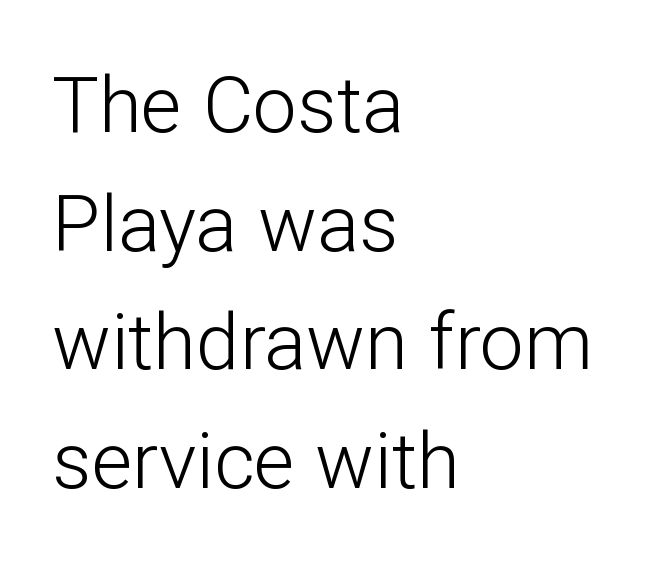
{"serif": "no", "italic": "no", "bold": "no", "weight": "light", "width": "normal", "stroke_contrast": "low", "x_height": "medium", "monospaced": "no", "underline": "no", "align": "left", "line_spacing": "normal", "line_spacing_ratio": 1.52, "letter_spacing": "normal", "letter_spacing_em": 0.0, "glyph_px": 78}
